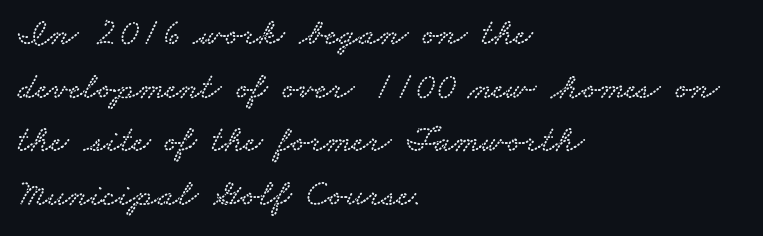
Q: Is the typeface a serif or a sans-serif typeface? A: Serif.
Q: Is the text underlined? A: No.
Q: How is the paragraph aligned? A: Left-aligned.
Q: Is the spacing between letters normal or unusually wide? A: Normal.
Q: Is the spacing between lines tight, normal or loose? A: Normal.
Q: Width (condensed, normal, or wide)? A: Wide.
Q: Stroke contrast? A: Low.
Q: x-height? A: Small.
Q: Monospaced? A: No.
